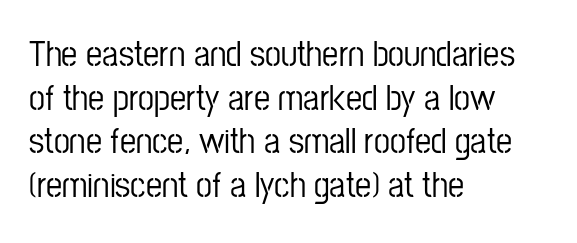
Looks like regular typesetting: each glyph gets only the width it needs. This sample is left-justified, so line endings fall wherever the words run out. The rendering keeps characters at their native spacing. Descenders hang freely into open space. This is the regular roman posture of the typeface.
